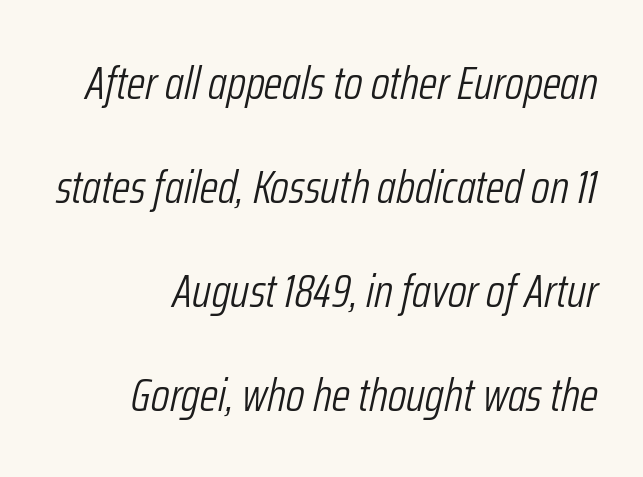
Q: Is the text bold? A: No.
Q: Is the text italic (slanted)? A: Yes, it leans right by about 12 degrees.
Q: Is the text underlined? A: No.
Q: How is the paragraph aligned? A: Right-aligned.
Q: Is the spacing between letters normal or unusually wide? A: Normal.
Q: Is the spacing between lines tight, normal or loose? A: Loose.
Q: Width (condensed, normal, or wide)? A: Condensed.
Q: Stroke contrast? A: Low.
Q: x-height? A: Medium.
Q: Monospaced? A: No.
